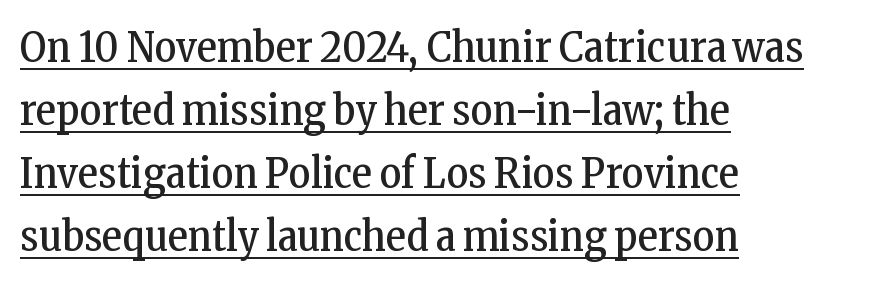
The image shows 42 px regular-weight, condensed serif type, upright; set left-aligned, normal line spacing (1.5x), normal letter spacing, underlined; low stroke contrast and a medium x-height.
